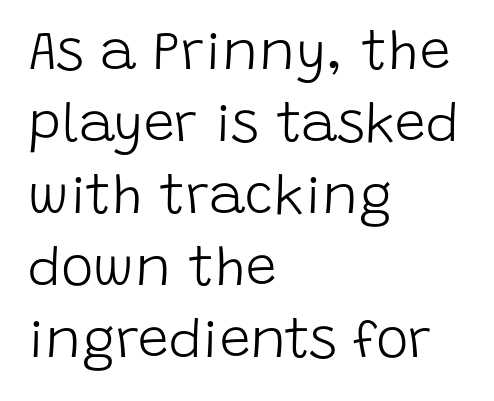
The image shows 55 px light sans-serif type, upright; set left-aligned, normal line spacing (1.31x), normal letter spacing, not underlined; low stroke contrast and a large x-height.
